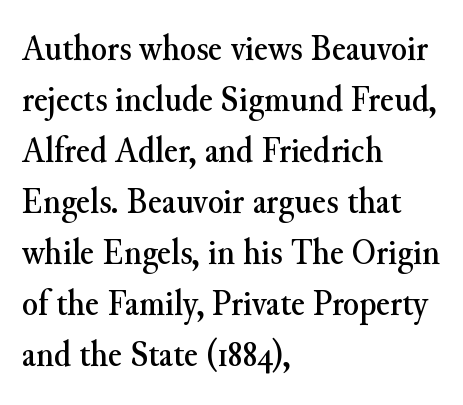
{"serif": "yes", "italic": "no", "width": "normal", "stroke_contrast": "medium", "x_height": "small", "monospaced": "no", "underline": "no", "align": "left", "line_spacing": "normal", "line_spacing_ratio": 1.38, "letter_spacing": "normal", "letter_spacing_em": 0.0, "glyph_px": 37}
